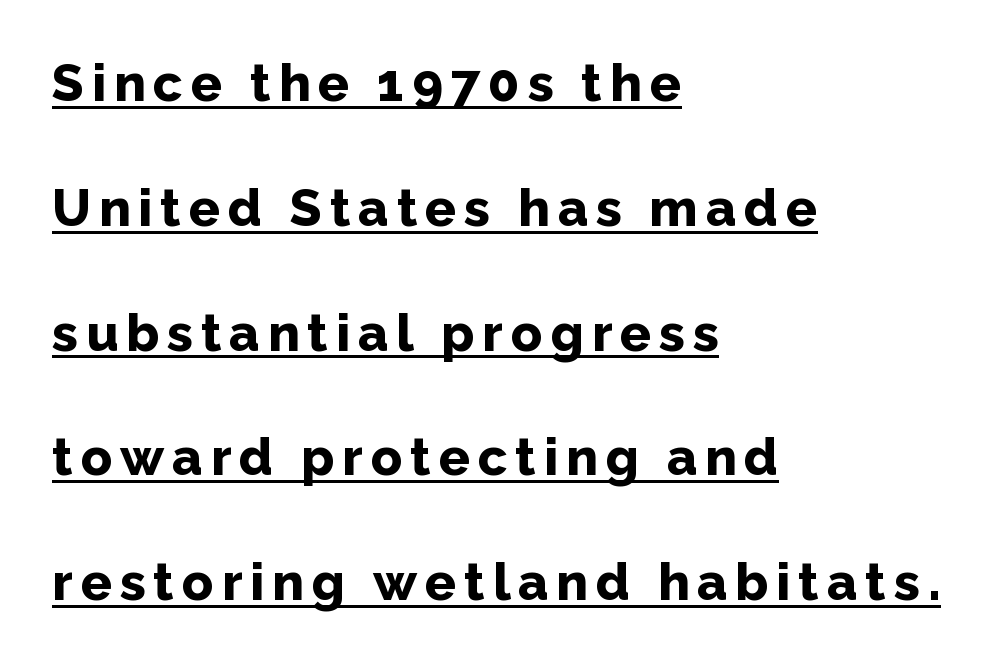
Q: Is the text bold? A: Yes.
Q: Is the text italic (slanted)? A: No, it is upright.
Q: Is the typeface a serif or a sans-serif typeface? A: Sans-serif.
Q: Is the text underlined? A: Yes.
Q: How is the paragraph aligned? A: Left-aligned.
Q: Is the spacing between lines tight, normal or loose? A: Loose.
Q: Width (condensed, normal, or wide)? A: Normal.
Q: Stroke contrast? A: Low.
Q: x-height? A: Medium.
Q: Monospaced? A: No.
